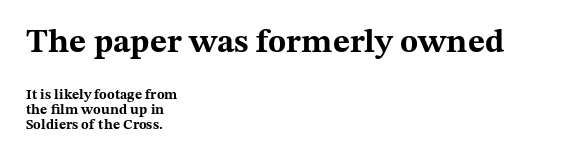
{"serif": "yes", "italic": "no", "bold": "yes", "weight": "bold", "width": "wide", "stroke_contrast": "medium", "x_height": "medium", "monospaced": "no", "underline": "no", "align": "left", "line_spacing": "tight", "line_spacing_ratio": 1.08, "letter_spacing": "normal", "letter_spacing_em": 0.0, "larger_block": "first", "size_ratio": 2.36, "glyph_px": 33}
